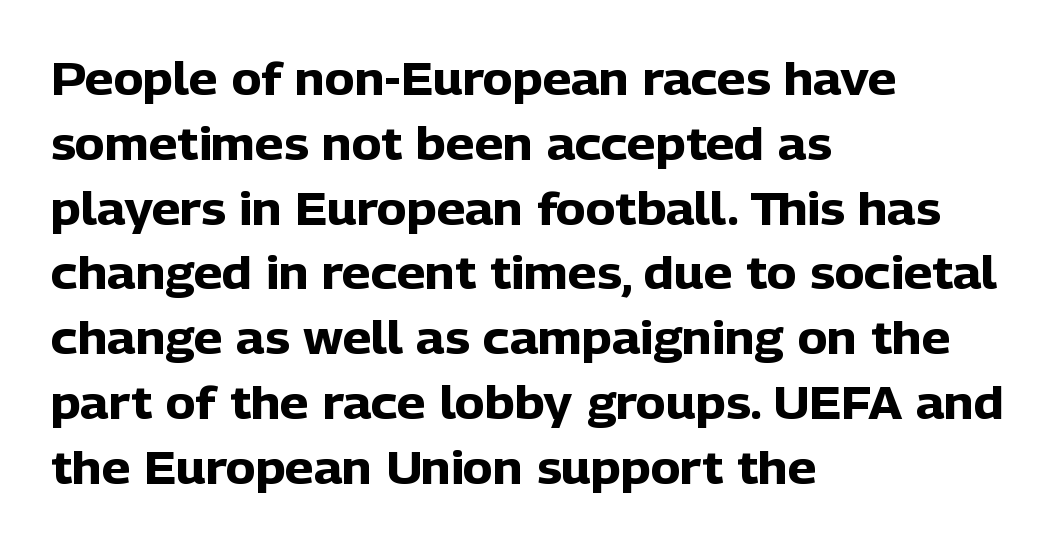
{"serif": "no", "italic": "no", "bold": "yes", "weight": "heavy", "width": "normal", "stroke_contrast": "low", "x_height": "medium", "monospaced": "no", "underline": "no", "align": "left", "line_spacing": "normal", "line_spacing_ratio": 1.44, "letter_spacing": "normal", "letter_spacing_em": 0.0, "glyph_px": 45}
